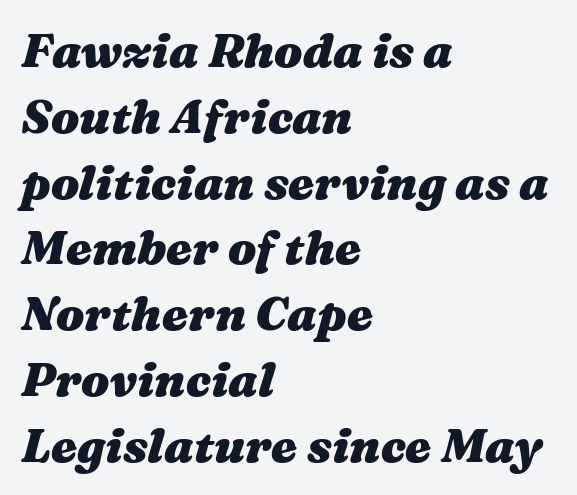
Q: Is the text bold? A: Yes.
Q: Is the text italic (slanted)? A: Yes, it leans right by about 16 degrees.
Q: Is the text underlined? A: No.
Q: How is the paragraph aligned? A: Left-aligned.
Q: Is the spacing between letters normal or unusually wide? A: Normal.
Q: Is the spacing between lines tight, normal or loose? A: Normal.
Q: Width (condensed, normal, or wide)? A: Wide.
Q: Stroke contrast? A: Medium.
Q: x-height? A: Medium.
Q: Monospaced? A: No.
